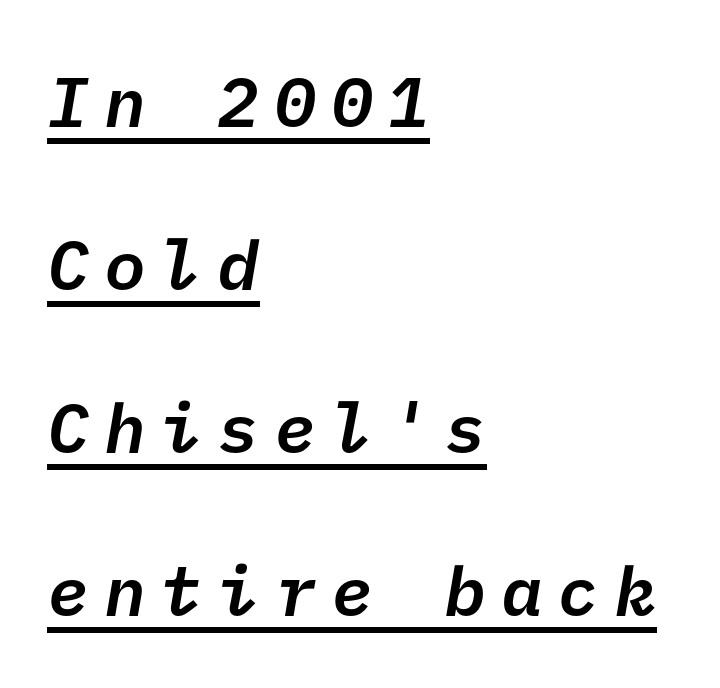
The image shows 70 px semibold sans-serif type; set left-aligned, loose line spacing (2.33x), unusually wide letter spacing (+0.21 em), underlined; low stroke contrast and a medium x-height.
